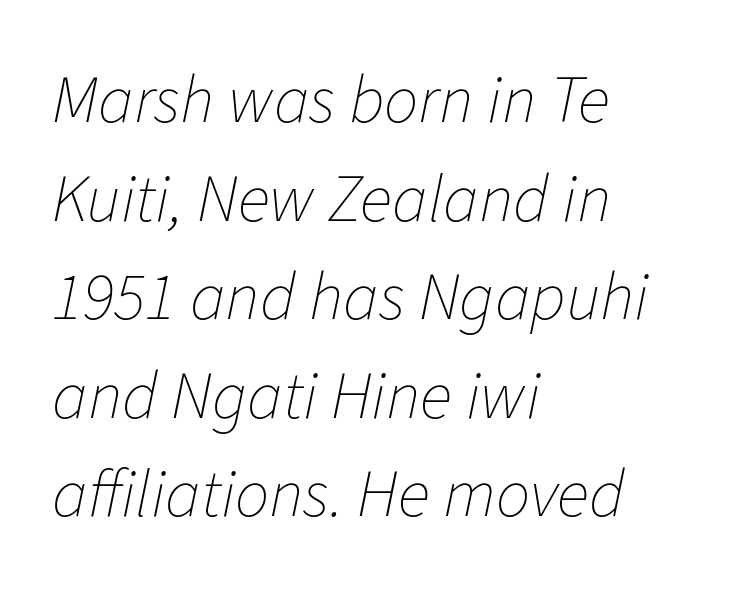
It's the slanting kind of type. Varying glyph widths throughout — classic text-font behaviour. You could call the tracking neutral — neither tight nor loose. This rendering uses left alignment, leaving the right contour irregular.
